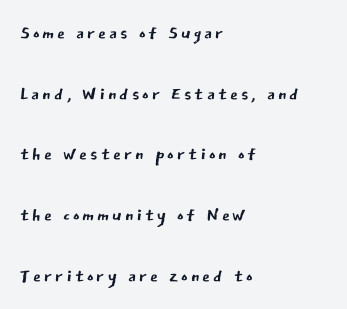
The axis of the letterforms is exactly vertical. Honestly, the rows look like they've been pulled way apart. The cut favours lightness, reaching ordinary text weight at its darkest. Decoration check: the copy has no underline. The setting favours the left margin, as ordinary paragraphs usually do.
